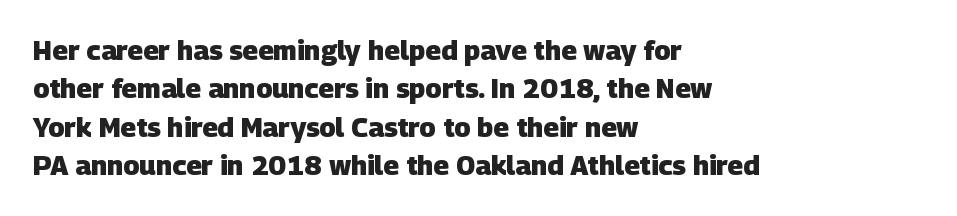
The image shows 27 px bold type; set left-aligned, normal line spacing (1.42x), normal letter spacing, not underlined.
